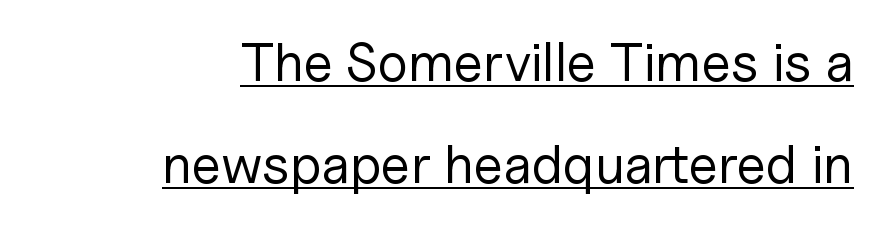
The image shows 54 px regular-weight sans-serif type, upright; set right-aligned, line spacing 1.89x, normal letter spacing, underlined; low stroke contrast and a medium x-height.
